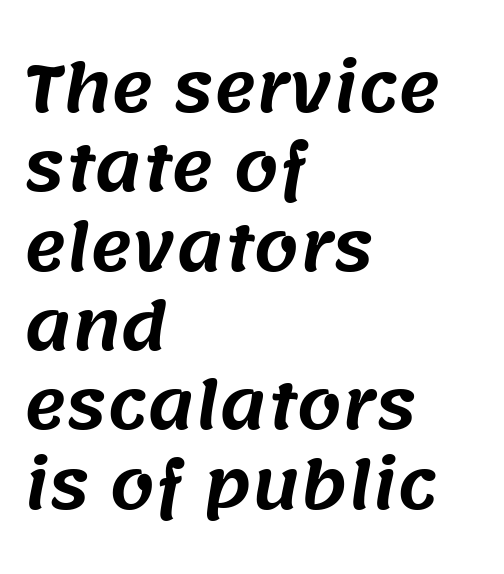
The image shows 64 px sans-serif type; set left-aligned, line spacing 1.24x, normal letter spacing, not underlined; medium stroke contrast and a large x-height.
